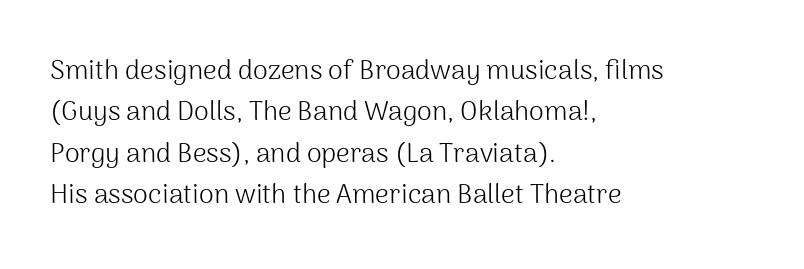
{"italic": "no", "bold": "no", "underline": "no", "align": "left", "line_spacing": "normal", "line_spacing_ratio": 1.53, "letter_spacing": "normal", "letter_spacing_em": 0.0, "glyph_px": 27}
